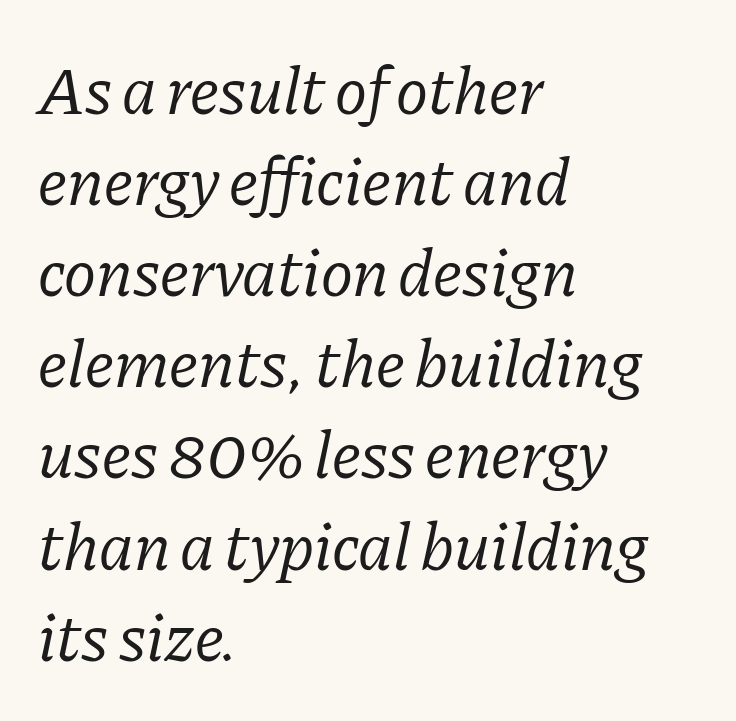
The image shows 68 px regular-weight serif type, italic (leaning right); set left-aligned, normal line spacing (1.34x), normal letter spacing, not underlined; low stroke contrast and a medium x-height.
